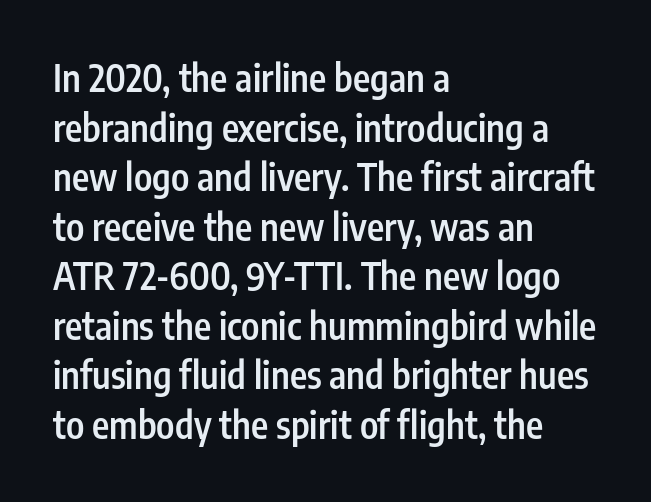
The image shows 37 px semibold, condensed sans-serif type, upright; set left-aligned, normal line spacing (1.34x), normal letter spacing, not underlined; low stroke contrast and a medium x-height.
